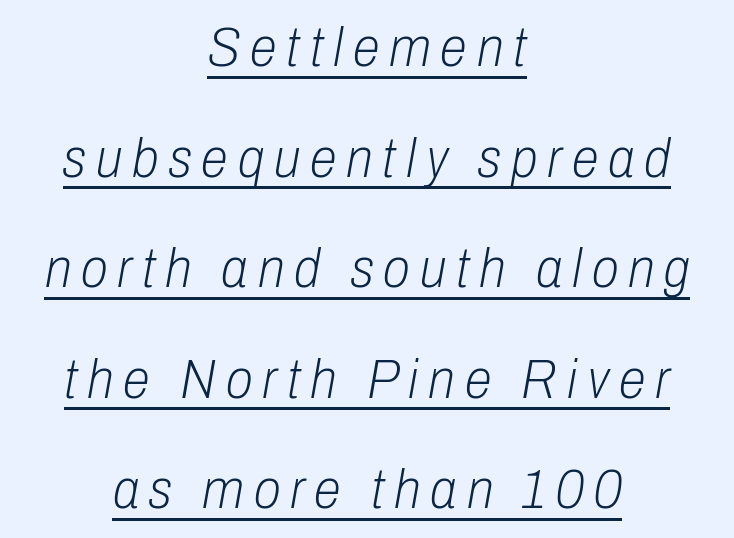
{"italic": "yes", "lean": "right", "slant_degrees": 10, "bold": "no", "weight": "light", "width": "condensed", "stroke_contrast": "low", "x_height": "medium", "monospaced": "no", "underline": "yes", "align": "center", "line_spacing": "loose", "line_spacing_ratio": 2.01, "glyph_px": 55}
